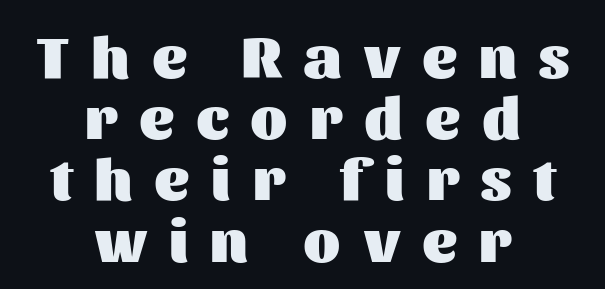
The image shows 60 px heavy sans-serif type, upright; set centered, tight line spacing (1.02x), unusually wide letter spacing (+0.37 em), not underlined; medium stroke contrast and a medium x-height.
